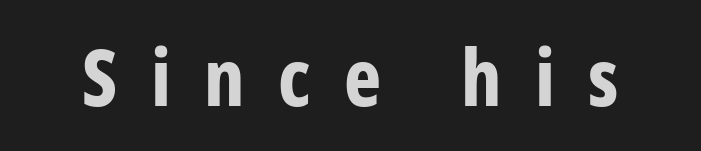
The image shows 79 px bold, condensed sans-serif type, upright; set unusually wide letter spacing (+0.42 em), not underlined; low stroke contrast and a medium x-height.
